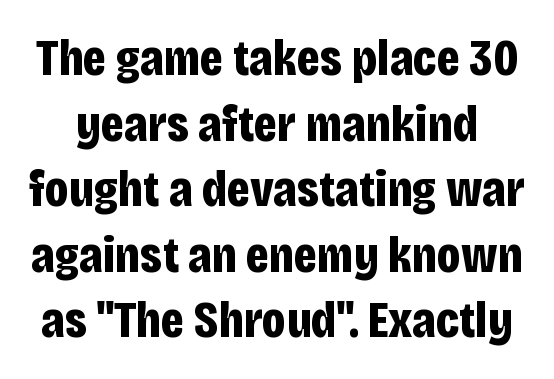
Unlike italic type, these characters show no tilt at all. The glyphs in this specimen are sans serif. Looks like regular typesetting: each glyph gets only the width it needs. Thick stems and heavy bowls — unmistakably bold.
